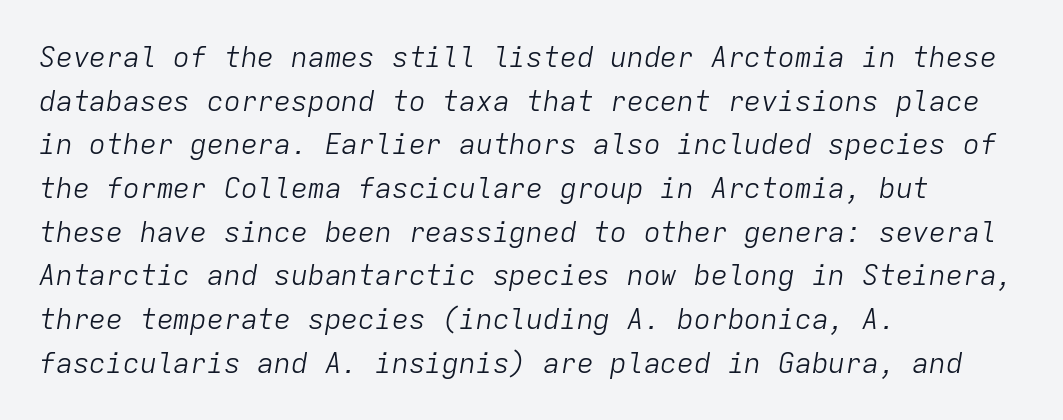
Just letters on the line, the space beneath them empty. Fixed-width glyphs throughout — classic coding-font behaviour. Slanted lettering throughout. Short note: letters normally spaced.
